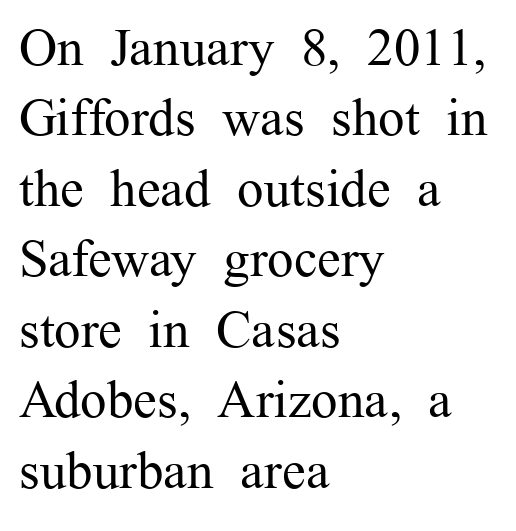
{"serif": "yes", "italic": "no", "bold": "no", "weight": "regular", "width": "normal", "stroke_contrast": "medium", "x_height": "medium", "monospaced": "no", "underline": "no", "align": "left", "line_spacing": "normal", "line_spacing_ratio": 1.33, "letter_spacing": "normal", "letter_spacing_em": 0.0, "glyph_px": 53}
